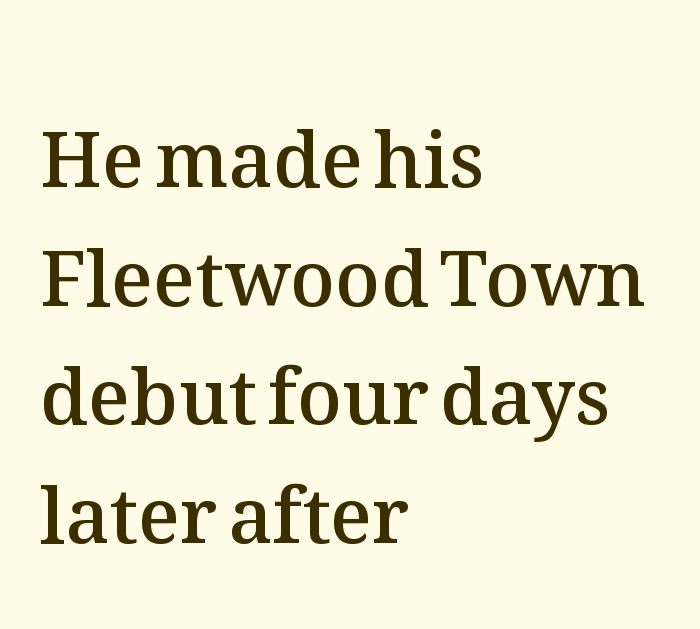
The image shows 77 px semibold type, upright; set left-aligned, normal line spacing (1.54x), normal letter spacing, not underlined; medium stroke contrast and a medium x-height.
